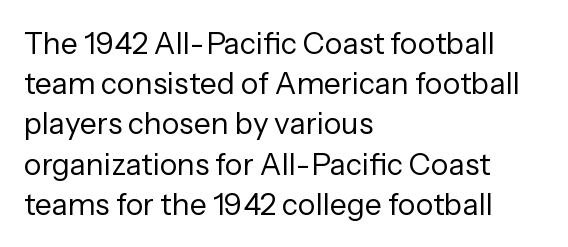
The image shows 30 px regular-weight sans-serif type, upright; set left-aligned, normal line spacing (1.34x), normal letter spacing, not underlined; low stroke contrast and a medium x-height.
